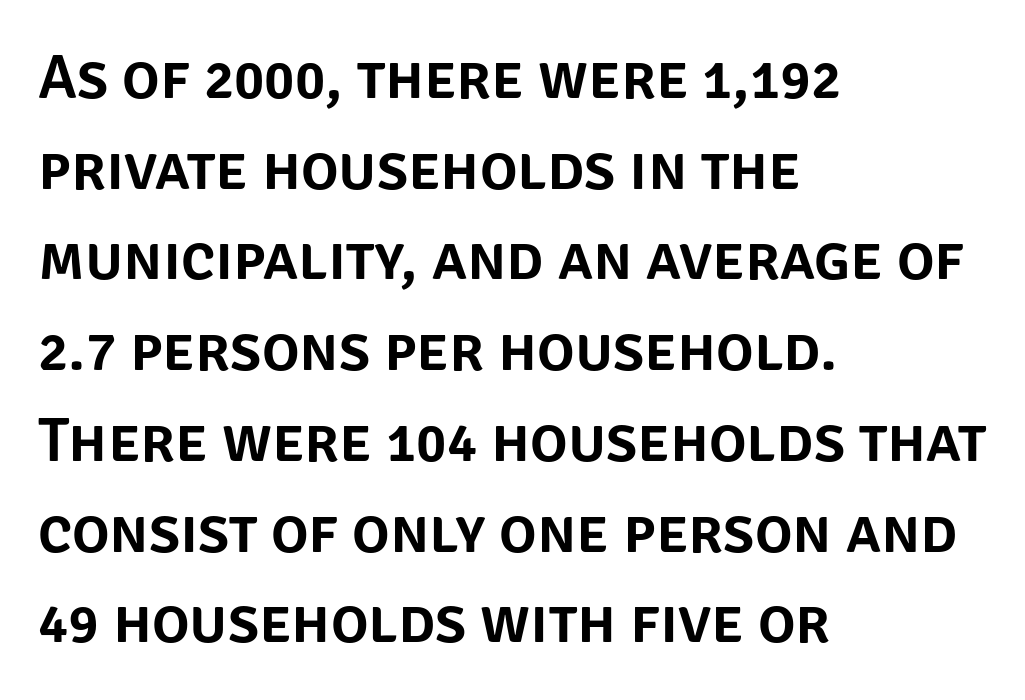
A typesetter would mark this as roman, not italic. Which margin do the lines hug? The left one — the right edge is uneven. Observe the absence of serifs on each vertical stroke in this sample. A bare baseline throughout the passage. A typesetter would call this proportional, since set widths differ per character. The gaps between neighbouring characters are ordinary and unremarkable.
